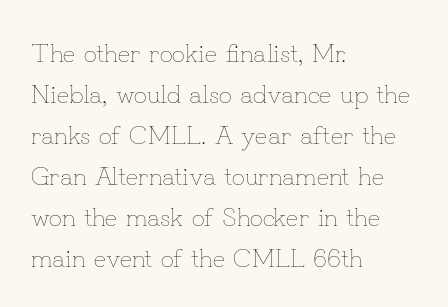
{"italic": "no", "bold": "no", "underline": "no", "align": "left", "line_spacing": "normal", "line_spacing_ratio": 1.58, "letter_spacing": "normal", "letter_spacing_em": 0.0, "glyph_px": 26}
